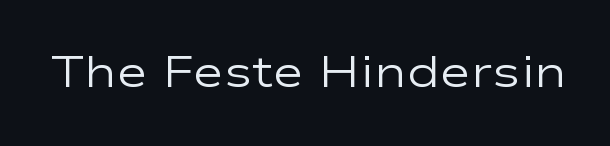
The image shows 43 px regular-weight, wide sans-serif type, upright; set normal letter spacing, not underlined; low stroke contrast and a medium x-height.
